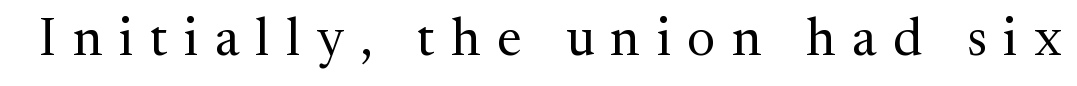
The image shows 53 px regular-weight serif type, upright; set unusually wide letter spacing (+0.31 em), not underlined; medium stroke contrast and a medium x-height.
